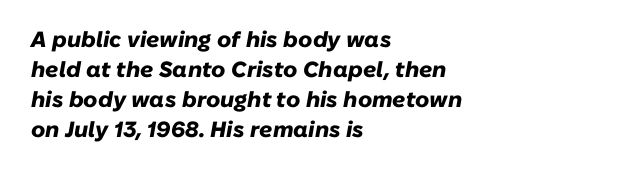
Q: Is the text bold? A: Yes.
Q: Is the text italic (slanted)? A: Yes, it leans right by about 10 degrees.
Q: Is the text underlined? A: No.
Q: How is the paragraph aligned? A: Left-aligned.
Q: Is the spacing between letters normal or unusually wide? A: Normal.
Q: Is the spacing between lines tight, normal or loose? A: Normal.
